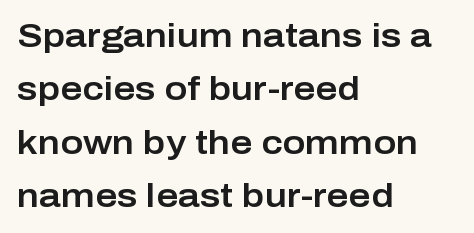
The image shows 34 px sans-serif type, upright; set left-aligned, normal line spacing (1.57x), normal letter spacing, not underlined; low stroke contrast and a medium x-height.
